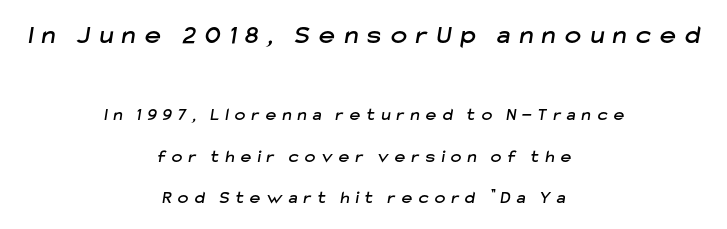
Q: Is the text underlined? A: No.
Q: How is the paragraph aligned? A: Centered.
Q: Is the spacing between letters normal or unusually wide? A: Unusually wide.
Q: Is the spacing between lines tight, normal or loose? A: Loose.
Q: Which block of text is set in a larger size, the first (top) or the second (bottom)? A: The first (top) one.
